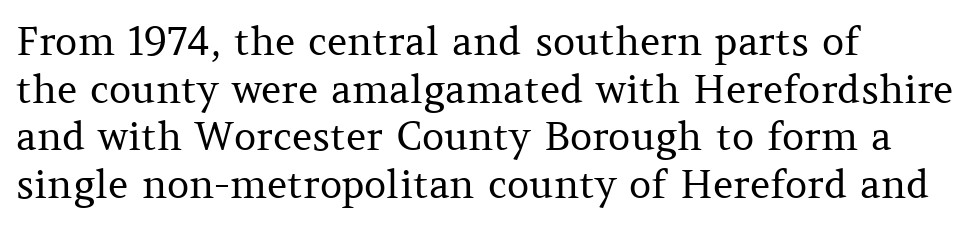
Stroke thickness stays within the range of a standard reading face or lighter. Do the letters lean? They stand straight. The face used here is proportionally spaced, like ordinary book or web type. These lines are set flush left with a ragged right edge. Type without underlining. I'd call this a serif setting — the letters wear small feet.
